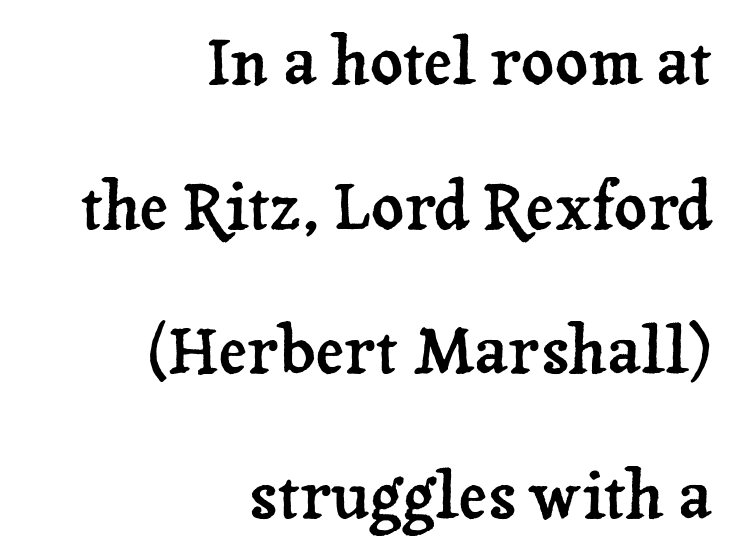
The image shows 64 px serif type, upright; set right-aligned, loose line spacing (2.26x), normal letter spacing, not underlined; low stroke contrast and a medium x-height.
